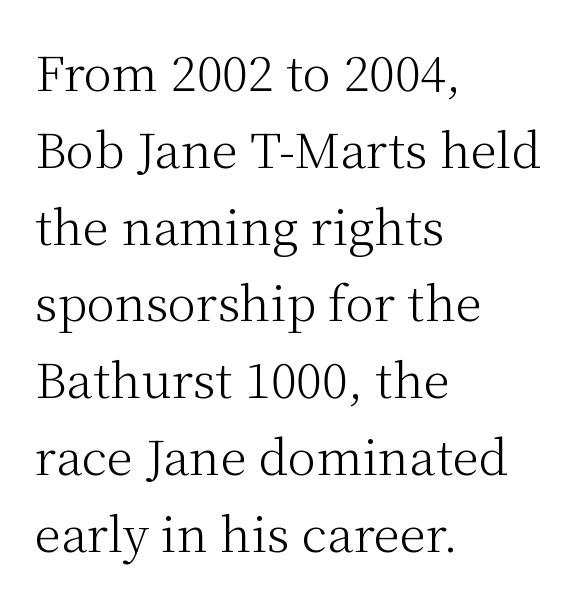
{"serif": "yes", "italic": "no", "bold": "no", "weight": "light", "width": "normal", "stroke_contrast": "medium", "x_height": "medium", "monospaced": "no", "underline": "no", "align": "left", "line_spacing": "normal", "line_spacing_ratio": 1.6, "letter_spacing": "normal", "letter_spacing_em": 0.0, "glyph_px": 48}
